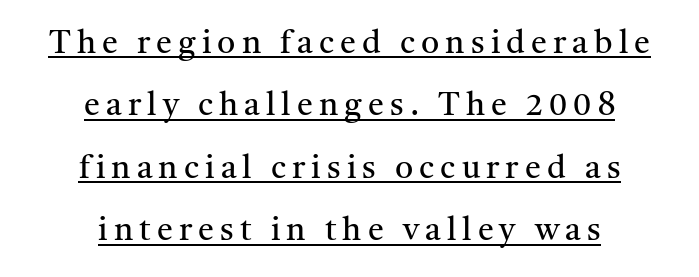
Q: Is the text bold? A: No.
Q: Is the text italic (slanted)? A: No, it is upright.
Q: Is the typeface a serif or a sans-serif typeface? A: Serif.
Q: Is the text underlined? A: Yes.
Q: How is the paragraph aligned? A: Centered.
Q: Is the spacing between lines tight, normal or loose? A: Loose.
Q: Width (condensed, normal, or wide)? A: Normal.
Q: Stroke contrast? A: Medium.
Q: x-height? A: Medium.
Q: Monospaced? A: No.
